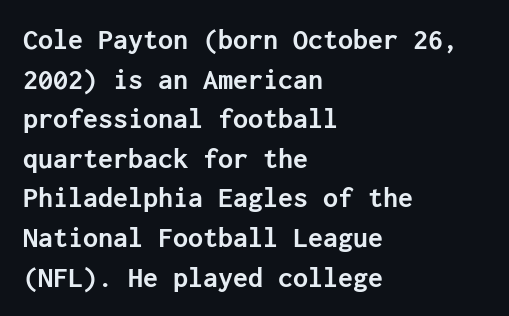
Q: Is the text bold? A: Yes.
Q: Is the text italic (slanted)? A: No, it is upright.
Q: Is the typeface a serif or a sans-serif typeface? A: Sans-serif.
Q: Is the text underlined? A: No.
Q: How is the paragraph aligned? A: Left-aligned.
Q: Is the spacing between letters normal or unusually wide? A: Normal.
Q: Is the spacing between lines tight, normal or loose? A: Normal.
Q: Width (condensed, normal, or wide)? A: Normal.
Q: Stroke contrast? A: Low.
Q: x-height? A: Medium.
